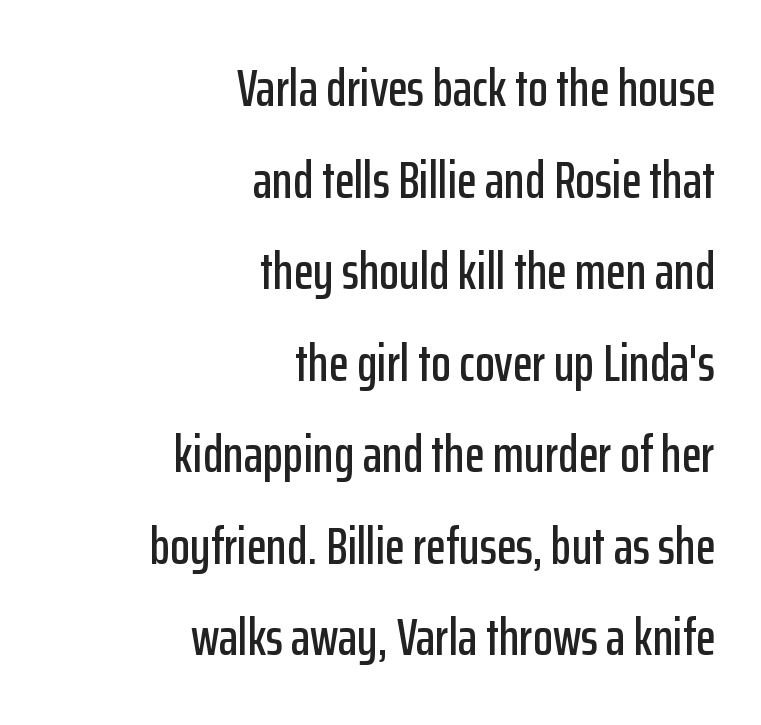
The image shows 52 px condensed sans-serif type, upright; set right-aligned, line spacing 1.76x, normal letter spacing, not underlined; low stroke contrast and a medium x-height.
